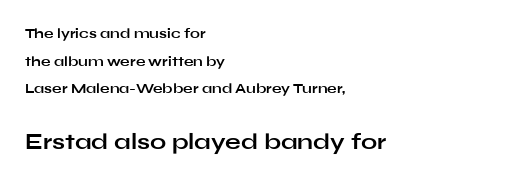
Q: Is the text bold? A: Yes.
Q: Is the text italic (slanted)? A: No, it is upright.
Q: Is the text underlined? A: No.
Q: How is the paragraph aligned? A: Left-aligned.
Q: Is the spacing between letters normal or unusually wide? A: Normal.
Q: Is the spacing between lines tight, normal or loose? A: Loose.
Q: Which block of text is set in a larger size, the first (top) or the second (bottom)? A: The second (bottom) one.
